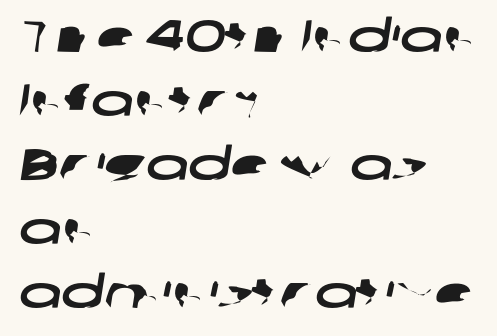
Q: Is the typeface a serif or a sans-serif typeface? A: Sans-serif.
Q: Is the text underlined? A: No.
Q: How is the paragraph aligned? A: Left-aligned.
Q: Is the spacing between letters normal or unusually wide? A: Normal.
Q: Is the spacing between lines tight, normal or loose? A: Normal.
Q: Width (condensed, normal, or wide)? A: Wide.
Q: Stroke contrast? A: Low.
Q: x-height? A: Medium.
Q: Monospaced? A: No.
